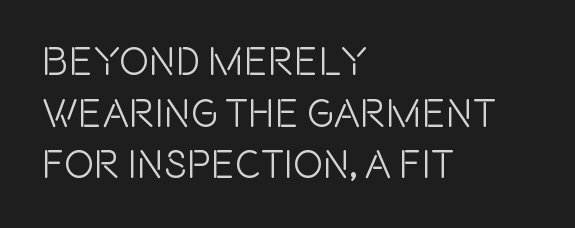
{"serif": "no", "italic": "no", "width": "condensed", "x_height": "large", "monospaced": "no", "underline": "no", "align": "left", "line_spacing": "normal", "line_spacing_ratio": 1.29, "letter_spacing": "normal", "letter_spacing_em": 0.0, "glyph_px": 40}
